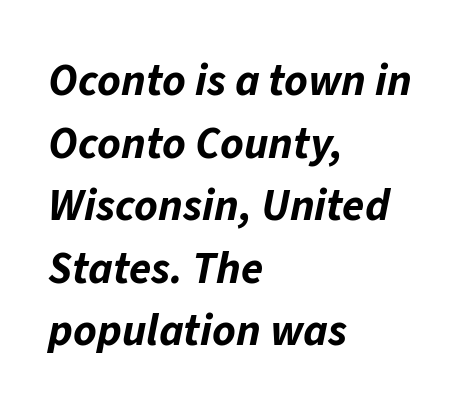
Each word holds together tightly as a unit, with standard inter-letter gaps. This block has exactly the height ordinary leading produces. If you drew a ruler down the left edge, every line would touch it. Would a proofreader flag this as italicized? Yes.
